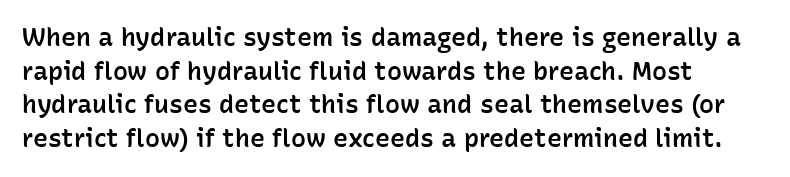
The image shows 25 px text type, upright; set left-aligned, normal line spacing (1.35x), normal letter spacing, not underlined.
